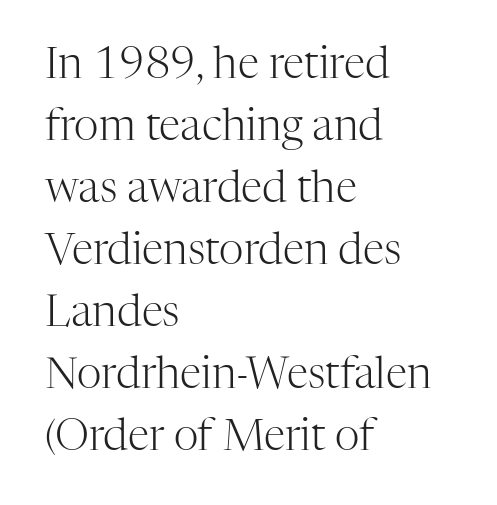
The gap between lines stays unmarked. A student would call this left alignment; a typographer would say flush left, rag right. Proportional: the letters do not fall into vertical columns. Interline gaps are of average width in this sample. Vertical stems look standard width or narrower in stroke. The typeface chosen for these lines features serifs.
